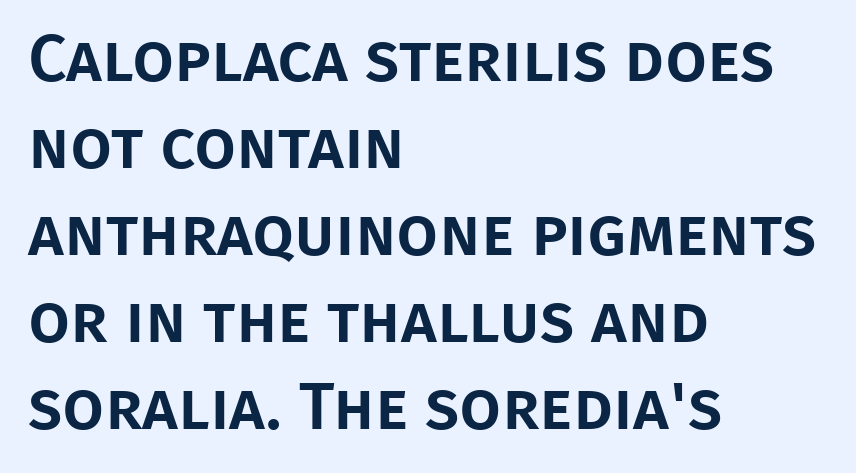
The string is rendered with underlining switched off. Between one letter and the next there's only the usual sliver of space. You could not count columns in this text — the font is proportionally spaced. Serif or sans? Sans — the stroke terminals are bare. Rendered with straight, roman letterforms. These lines are set flush left with a ragged right edge.
